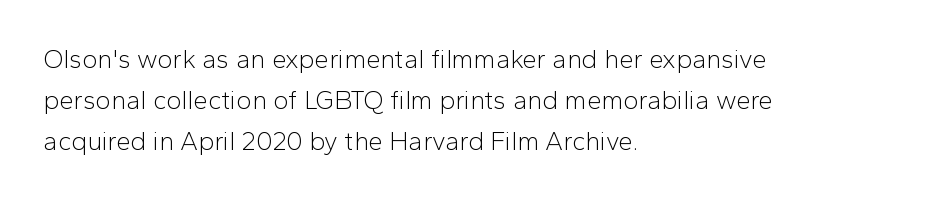
The words here are not underlined. Unbolded letterforms with no extra heft. Quick note: interline space is typical. These lines stack with their left ends in a neat column. Ordinary non-slanted type is in use. Here the glyphs are tracked normally, forming tight word shapes.
